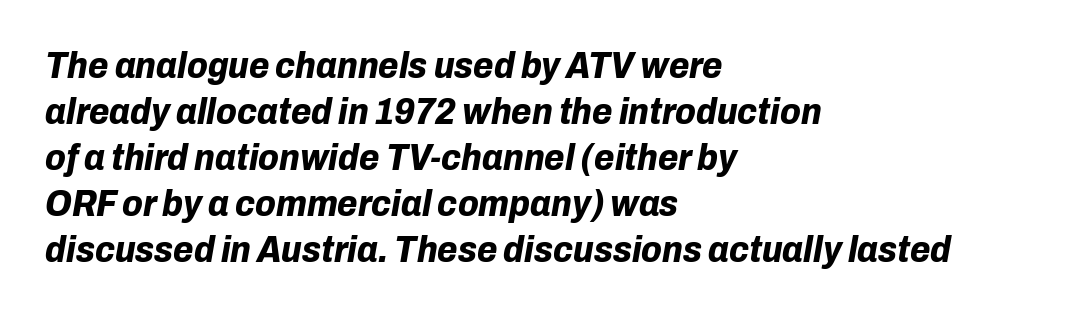
The image shows 37 px bold type, italic (leaning right); set left-aligned, line spacing 1.24x, normal letter spacing, not underlined; low stroke contrast and a medium x-height.
